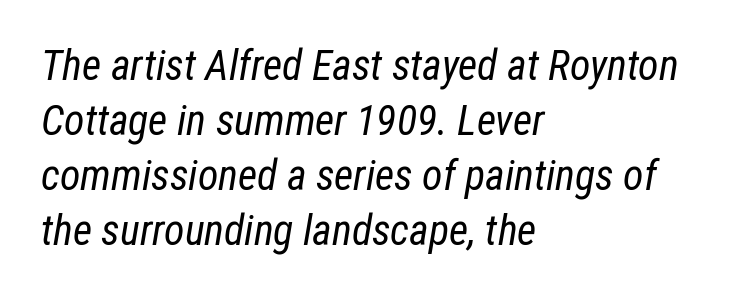
Short note: letters normally spaced. Line starts are locked; line ends wander. The gap between lines stays unmarked. You could not count columns in this text — the font is proportionally spaced.
